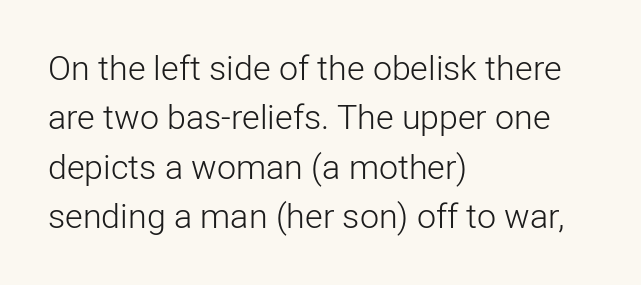
This block has exactly the height ordinary leading produces. The typeface chosen for these lines omits serifs. A student would call this left alignment; a typographer would say flush left, rag right. The passage shown is typed in a proportional face where columns would drift. Bold? No — there's no thickening of the strokes. You can tell it's not italic because the verticals are truly vertical.
